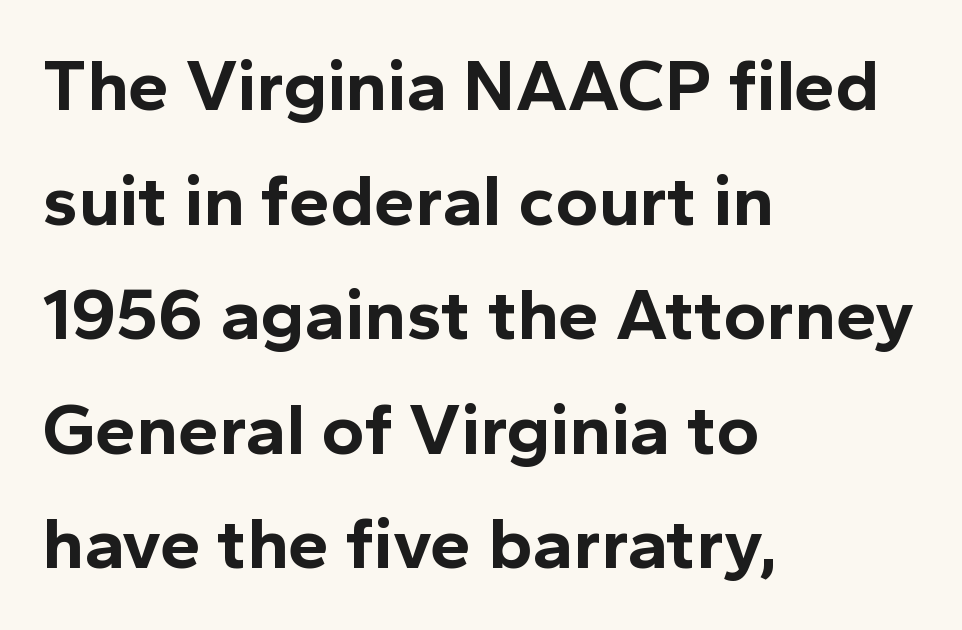
Q: Is the text bold? A: Yes.
Q: Is the text italic (slanted)? A: No, it is upright.
Q: Is the typeface a serif or a sans-serif typeface? A: Sans-serif.
Q: Is the text underlined? A: No.
Q: How is the paragraph aligned? A: Left-aligned.
Q: Is the spacing between letters normal or unusually wide? A: Normal.
Q: Is the spacing between lines tight, normal or loose? A: Normal.
Q: Width (condensed, normal, or wide)? A: Normal.
Q: x-height? A: Medium.
Q: Monospaced? A: No.
